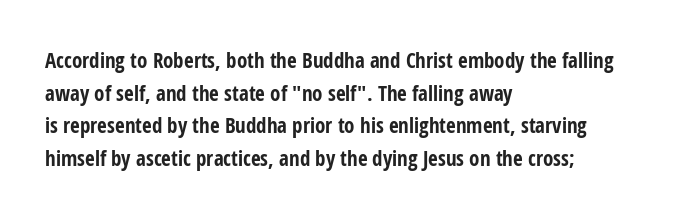
Q: Is the text bold? A: Yes.
Q: Is the text italic (slanted)? A: No, it is upright.
Q: Is the text underlined? A: No.
Q: How is the paragraph aligned? A: Left-aligned.
Q: Is the spacing between letters normal or unusually wide? A: Normal.
Q: Is the spacing between lines tight, normal or loose? A: Normal.
